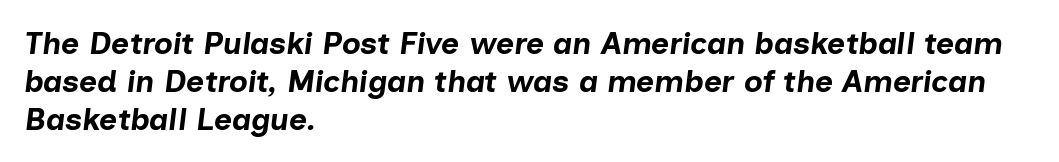
The image shows 31 px bold type, italic (leaning right); set left-aligned, line spacing 1.22x, normal letter spacing, not underlined; low stroke contrast and a medium x-height.
